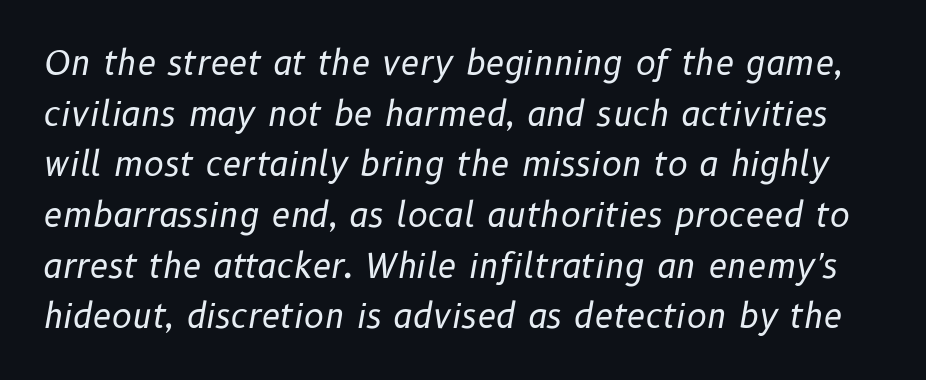
The glyphs look as if they've been sheared to an angle. Character widths vary here, with narrow letters taking less room than wide ones. Is this a heavy cut? Hardly; it is regular or lighter. Each word holds together tightly as a unit, with standard inter-letter gaps. In terms of leading, this rendering sits right in the middle. Decoration check: the copy has no underline.
